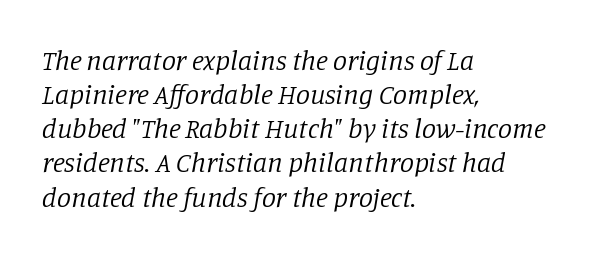
What stands out about the letter spacing? Nothing — it is the standard amount. The string is rendered with underlining switched off. Character widths vary here, with narrow letters taking less room than wide ones. Note: serifs present on the glyphs. The letters are slanted; this is an italic face. The paragraph shown leans on its left margin.
